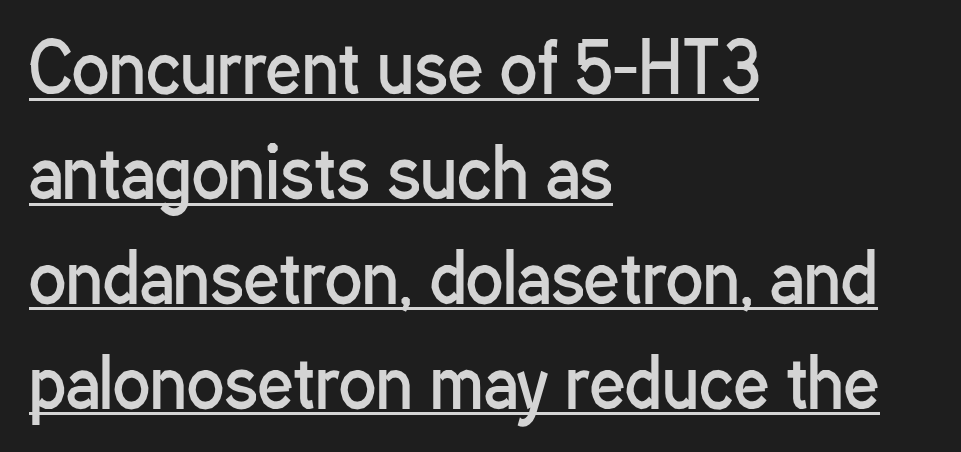
The designer went with a sans here, leaving each stem footless. Vertical stems look standard width or narrower in stroke. Does the lettering tilt? It doesn't — this is upright. Horizontal bands of white between lines are of average thickness.
